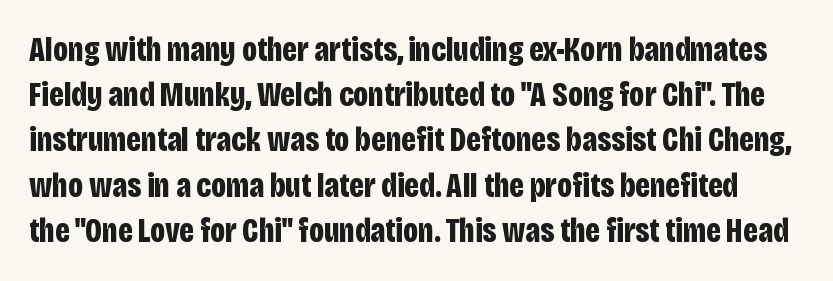
{"serif": "no", "italic": "no", "bold": "yes", "weight": "bold", "width": "condensed", "stroke_contrast": "low", "x_height": "large", "monospaced": "no", "underline": "no", "line_spacing": "normal", "line_spacing_ratio": 1.33, "letter_spacing": "normal", "letter_spacing_em": 0.0, "glyph_px": 34}
